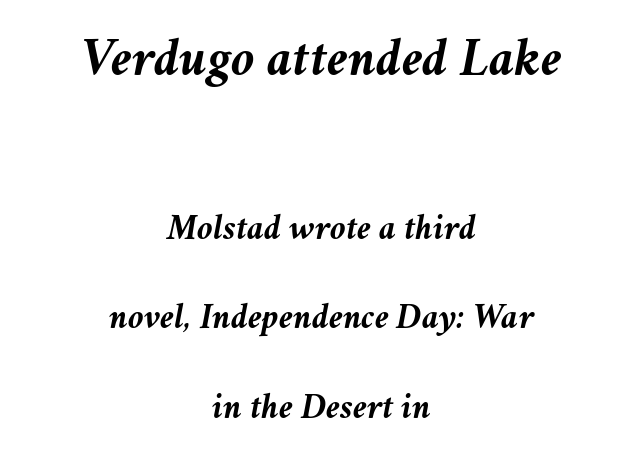
Q: Is the text bold? A: Yes.
Q: Is the text italic (slanted)? A: Yes, it leans right by about 11 degrees.
Q: Is the text underlined? A: No.
Q: How is the paragraph aligned? A: Centered.
Q: Is the spacing between letters normal or unusually wide? A: Normal.
Q: Is the spacing between lines tight, normal or loose? A: Loose.
Q: Which block of text is set in a larger size, the first (top) or the second (bottom)? A: The first (top) one.
Q: Width (condensed, normal, or wide)? A: Normal.
Q: Stroke contrast? A: Medium.
Q: x-height? A: Medium.
Q: Monospaced? A: No.
